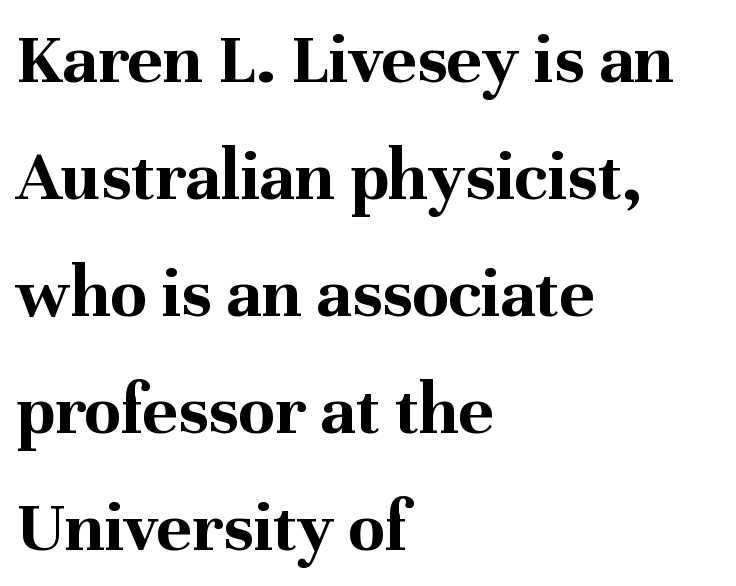
A typesetter would mark this as roman, not italic. Just letters on the line, the space beneath them empty. Caption: standard tracking, unaltered. Leading: standard. A full-strength bold gives these letters their thick strokes. Classification — serif.
